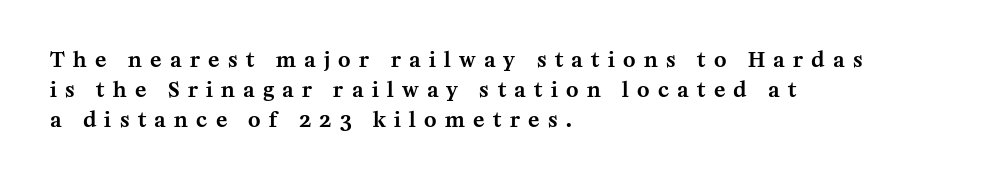
{"italic": "no", "underline": "no", "align": "left", "line_spacing": "normal", "line_spacing_ratio": 1.44, "letter_spacing": "wide", "letter_spacing_em": 0.4, "glyph_px": 21}
